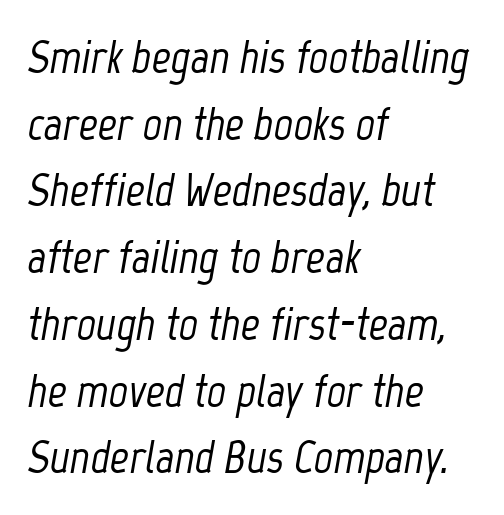
Q: Is the text italic (slanted)? A: Yes, it leans right by about 12 degrees.
Q: Is the text underlined? A: No.
Q: How is the paragraph aligned? A: Left-aligned.
Q: Is the spacing between letters normal or unusually wide? A: Normal.
Q: Is the spacing between lines tight, normal or loose? A: Normal.
Q: Width (condensed, normal, or wide)? A: Condensed.
Q: Stroke contrast? A: Low.
Q: x-height? A: Medium.
Q: Monospaced? A: No.
